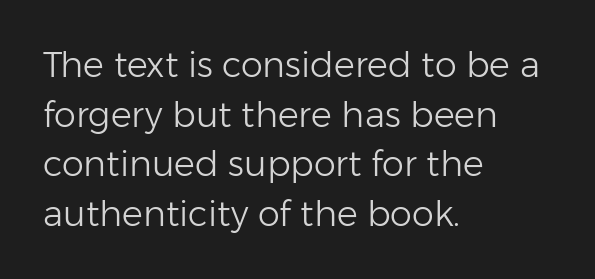
{"serif": "no", "italic": "no", "bold": "no", "weight": "light", "width": "normal", "stroke_contrast": "low", "x_height": "medium", "monospaced": "no", "underline": "no", "align": "left", "line_spacing": "normal", "line_spacing_ratio": 1.42, "letter_spacing": "normal", "letter_spacing_em": 0.0, "glyph_px": 35}
